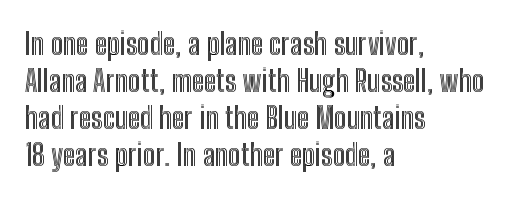
{"italic": "no", "width": "condensed", "x_height": "medium", "monospaced": "no", "underline": "no", "align": "left", "line_spacing_ratio": 1.23, "letter_spacing": "normal", "letter_spacing_em": 0.0, "glyph_px": 30}
